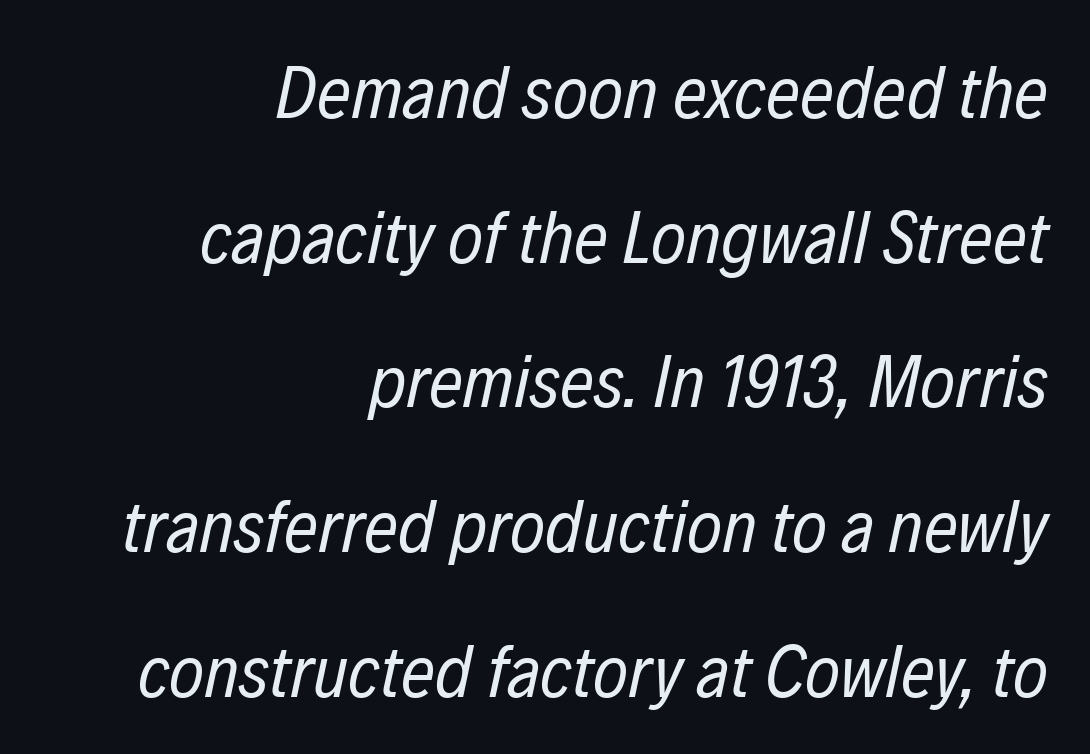
{"italic": "yes", "lean": "right", "slant_degrees": 12, "bold": "no", "weight": "regular", "width": "condensed", "stroke_contrast": "low", "x_height": "medium", "monospaced": "no", "underline": "no", "align": "right", "line_spacing": "loose", "line_spacing_ratio": 1.93, "letter_spacing": "normal", "letter_spacing_em": 0.0, "glyph_px": 75}
